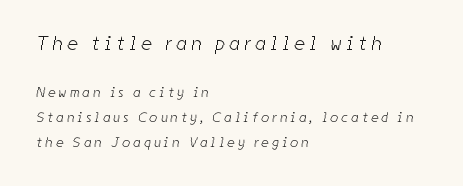
Letters rest on an invisible, unmarked baseline. The typeface has the unassuming heft of standard copy or less. Leftover space on each line is placed entirely after the last word. Whoever set this made the first block the dominant, larger element.
